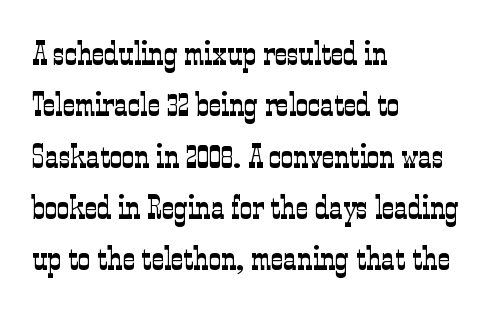
Unbolded letterforms with no extra heft. Successive baselines arrive at the customary interval. Descender tails drop into unmarked territory. In terms of letterform style, serifs are clearly present.
